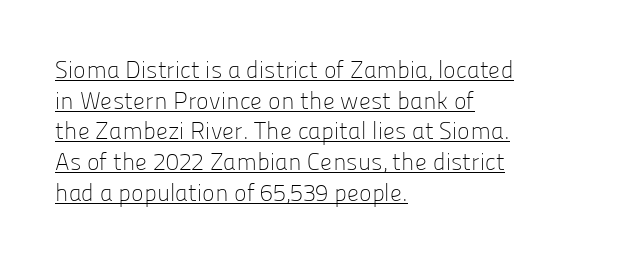
Which margin do the lines hug? The left one — the right edge is uneven. Normally led — the rows are evenly, conventionally spaced. It's the straight-up-and-down kind of type. This reads as an unemphasized weight, regular at the heaviest. Like a heading marked for emphasis, these lines bear an underscore.
